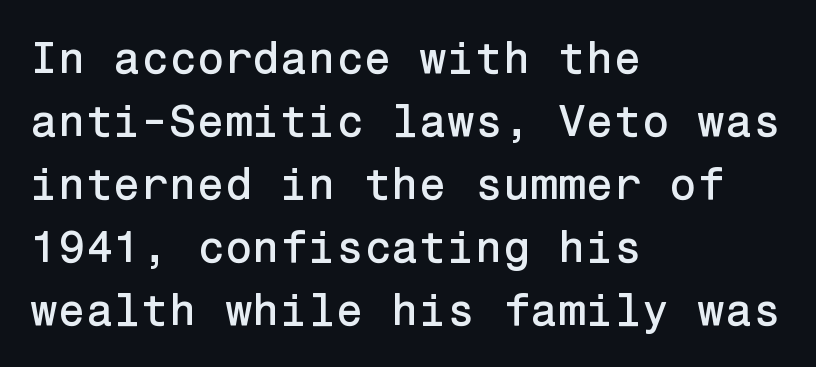
Grotesque or geometric, the face here clearly has no serifs. Just letters on the line, the space beneath them empty. The paragraph shown leans on its left margin. Tracking value appears to be zero — textbook default spacing.
